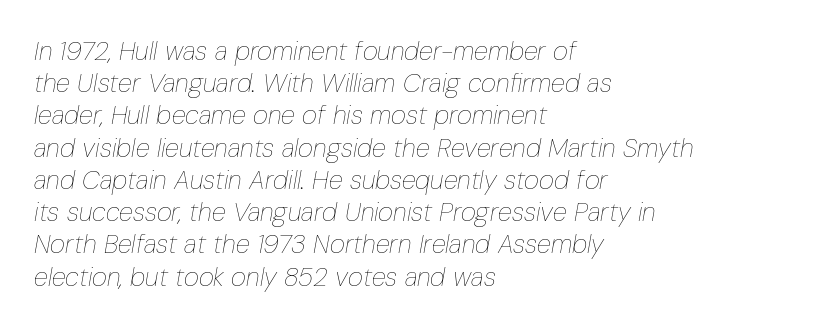
The image shows 26 px text type, italic (leaning right); set left-aligned, line spacing 1.24x, normal letter spacing, not underlined.
